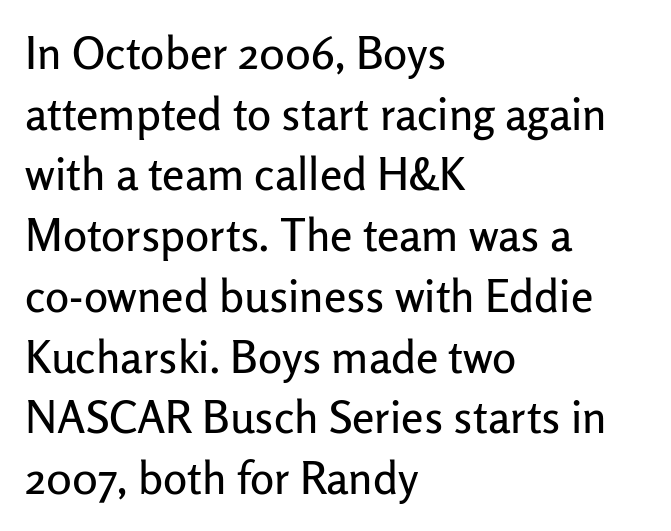
The space directly below the letters is spotless. Each line starts at the same left margin while the right side varies. Designer's note — italics off, roman on. The rendering uses natural spacing where letterforms have individual widths. Short note: letters normally spaced.
